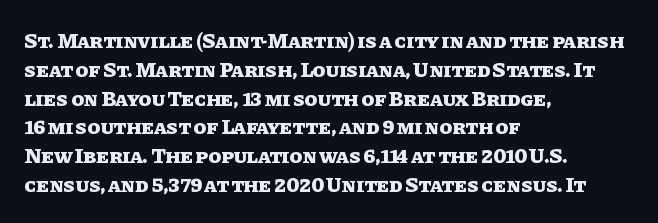
Q: Is the text bold? A: Yes.
Q: Is the text italic (slanted)? A: No, it is upright.
Q: Is the text underlined? A: No.
Q: How is the paragraph aligned? A: Left-aligned.
Q: Is the spacing between letters normal or unusually wide? A: Normal.
Q: Is the spacing between lines tight, normal or loose? A: Normal.
